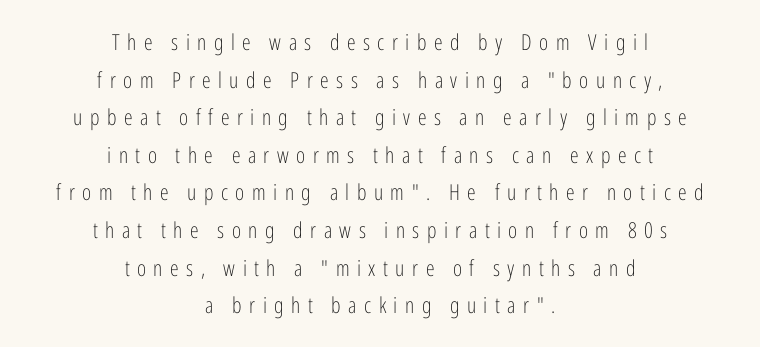
The image shows 22 px text type, upright; set centered, line spacing 1.71x, unusually wide letter spacing (+0.34 em), not underlined.
